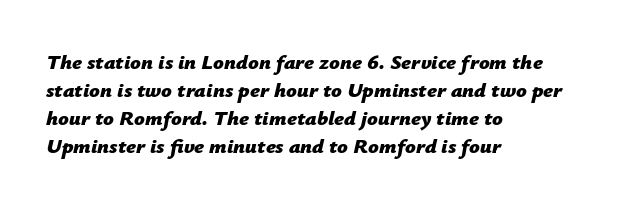
Q: Is the text bold? A: Yes.
Q: Is the text italic (slanted)? A: Yes, it leans right by about 12 degrees.
Q: Is the text underlined? A: No.
Q: How is the paragraph aligned? A: Left-aligned.
Q: Is the spacing between letters normal or unusually wide? A: Normal.
Q: Is the spacing between lines tight, normal or loose? A: Normal.
